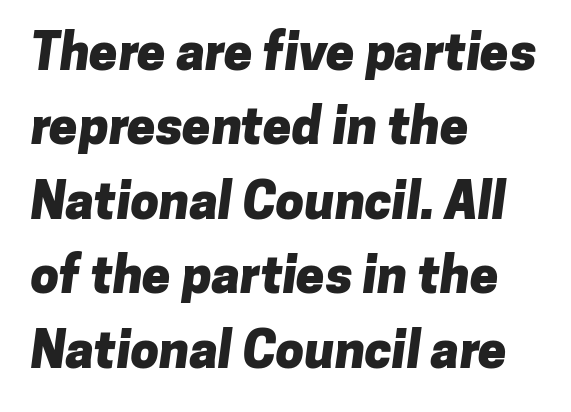
Here the designer chose a conventional face with non-uniform glyph widths. The paragraph has a hard left edge and a soft right edge. You could call the tracking neutral — neither tight nor loose. Unlike a traditional serif, this face leaves its strokes unadorned. One glance says typical: line gaps are just what's usual. Nobody drew a line under any word here.
